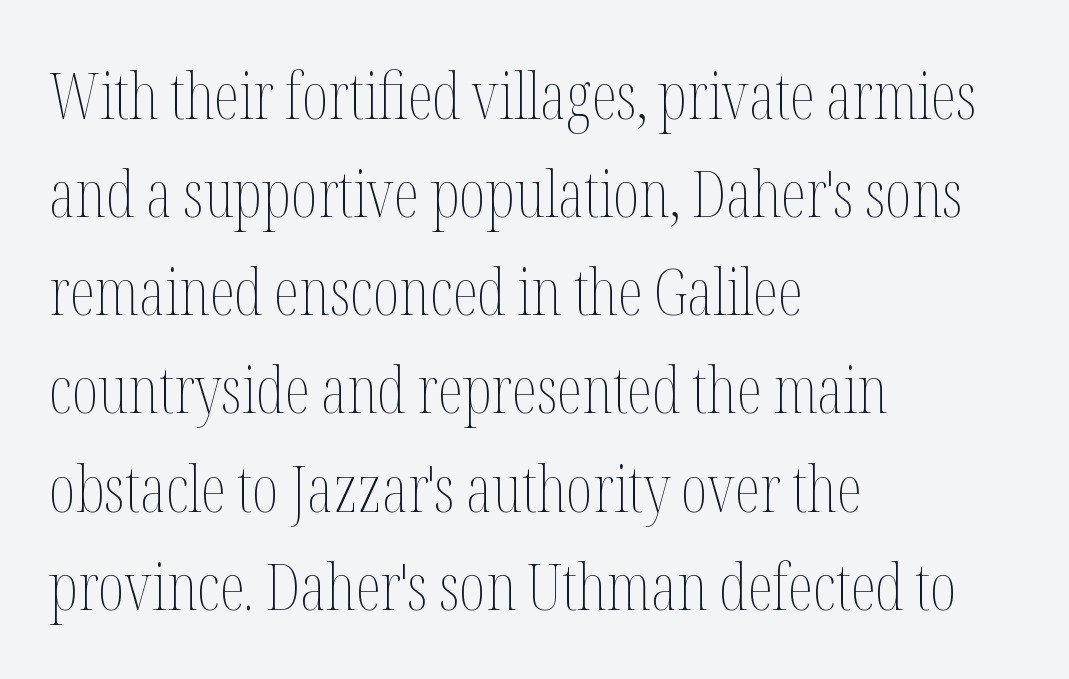
Check under the words: just untouched page. Does the lettering tilt? It doesn't — this is upright. The rendering anchors every line to the left-hand side. The rendering uses natural spacing where letterforms have individual widths. Default kerning and tracking; the words read as compact shapes.
